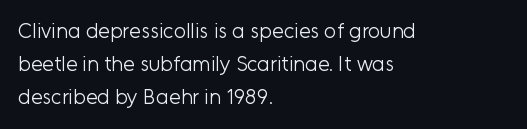
The face looks like a standard text weight, possibly lighter. Short and long lines alike share a common starting point at left. Vertically, the passage feels balanced, rows spaced as you'd expect. A bare baseline throughout the passage. Here the glyphs are tracked normally, forming tight word shapes.
